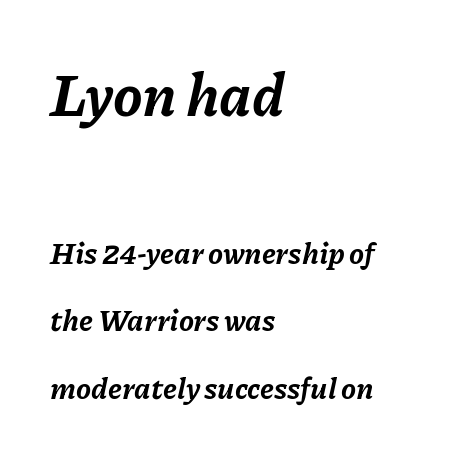
Decoration check: the copy has no underline. Does the lettering tilt? It does — this is italic. Its strokes are broad and dark, the hallmark of bold type. In this sample the first text group is rendered at the bigger scale. The letters advance in unequal steps, a hallmark of proportional type. Is the block centered? No — it sits flush against the left margin.
